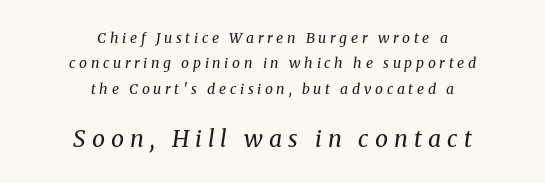
The image shows 23 px text type, italic (leaning right); set centered, line spacing 1.82x, unusually wide letter spacing (+0.26 em), not underlined; the second (bottom) block is 1.64x larger.
